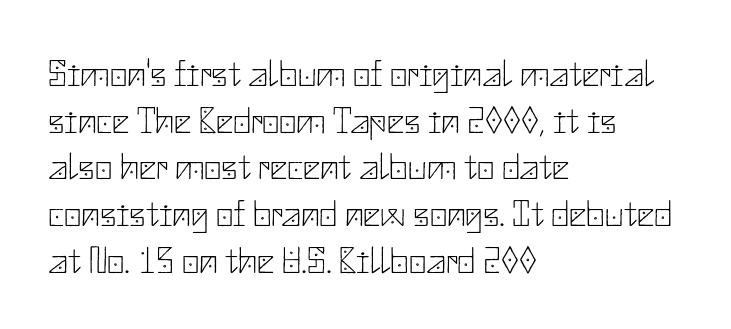
Q: Is the text bold? A: No.
Q: Is the text italic (slanted)? A: No, it is upright.
Q: Is the typeface a serif or a sans-serif typeface? A: Sans-serif.
Q: Is the text underlined? A: No.
Q: How is the paragraph aligned? A: Left-aligned.
Q: Is the spacing between letters normal or unusually wide? A: Normal.
Q: Width (condensed, normal, or wide)? A: Normal.
Q: Stroke contrast? A: Low.
Q: x-height? A: Small.
